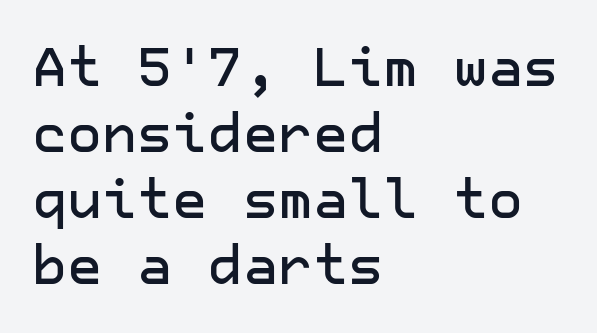
{"serif": "no", "italic": "no", "width": "normal", "stroke_contrast": "low", "x_height": "medium", "underline": "no", "align": "left", "line_spacing_ratio": 1.22, "letter_spacing": "normal", "letter_spacing_em": 0.0, "glyph_px": 54}
